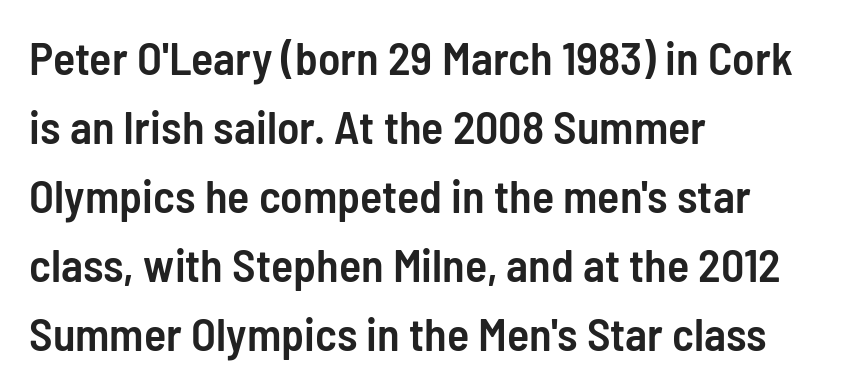
A typesetter would call this leading conventional body-copy spacing. Unlike a traditional serif, this face leaves its strokes unadorned. A bit beefed up — I'd call it semibold rather than bold. The letters advance in unequal steps, a hallmark of proportional type.
